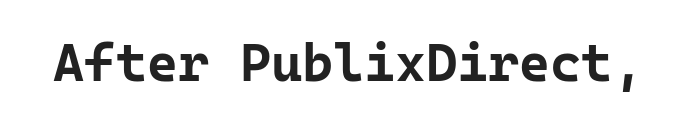
The image shows 53 px bold sans-serif type, upright, monospaced; set normal letter spacing, not underlined; low stroke contrast and a medium x-height.
